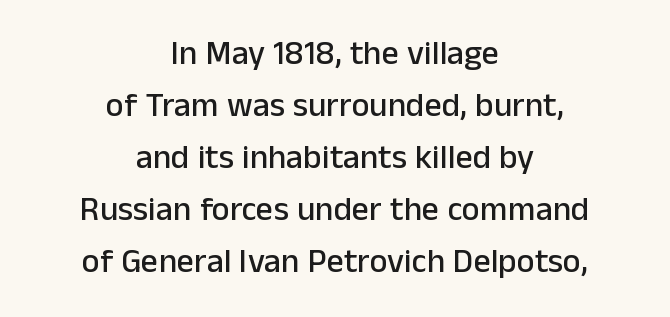
The image shows 34 px sans-serif type, upright; set centered, normal line spacing (1.53x), normal letter spacing, not underlined; low stroke contrast and a medium x-height.
